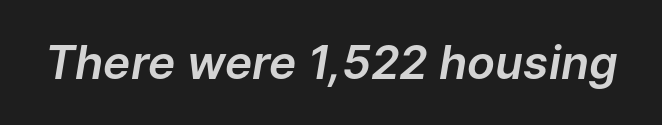
{"italic": "yes", "lean": "right", "slant_degrees": 9, "width": "normal", "stroke_contrast": "low", "x_height": "medium", "monospaced": "no", "underline": "no", "letter_spacing": "normal", "letter_spacing_em": 0.0, "glyph_px": 46}
